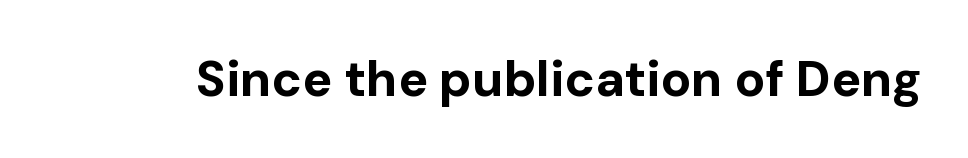
Q: Is the text bold? A: Yes.
Q: Is the text italic (slanted)? A: No, it is upright.
Q: Is the typeface a serif or a sans-serif typeface? A: Sans-serif.
Q: Is the text underlined? A: No.
Q: Is the spacing between letters normal or unusually wide? A: Normal.
Q: Width (condensed, normal, or wide)? A: Normal.
Q: Stroke contrast? A: Low.
Q: x-height? A: Medium.
Q: Monospaced? A: No.
